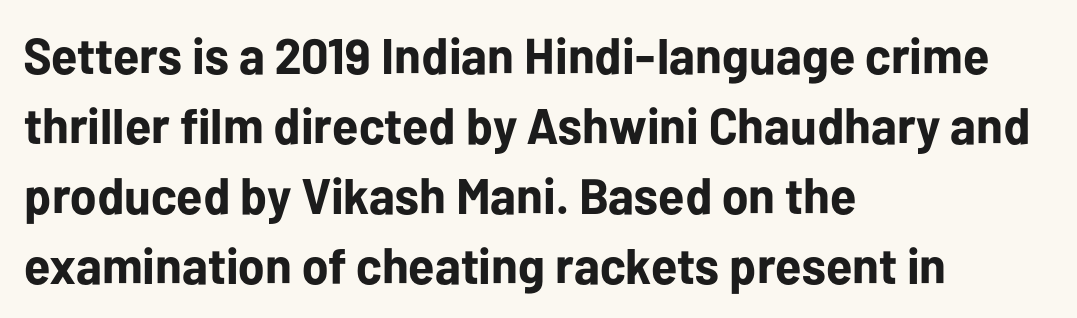
{"serif": "no", "italic": "no", "bold": "yes", "weight": "bold", "width": "normal", "stroke_contrast": "low", "x_height": "medium", "monospaced": "no", "underline": "no", "align": "left", "line_spacing": "normal", "line_spacing_ratio": 1.4, "letter_spacing": "normal", "letter_spacing_em": 0.0, "glyph_px": 50}
